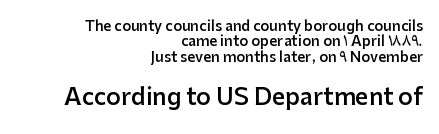
The image shows 23 px text type, upright; set right-aligned, tight line spacing (1.09x), normal letter spacing, not underlined; the second (bottom) block is 1.64x larger.
